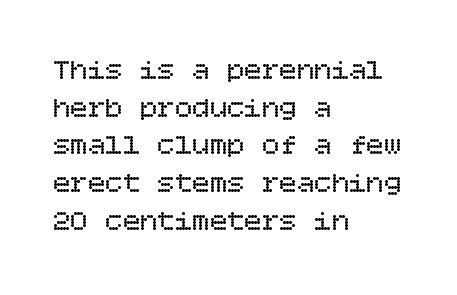
The image shows 29 px regular-weight type, upright; set left-aligned, normal line spacing (1.3x), normal letter spacing, not underlined; low stroke contrast and a large x-height.
